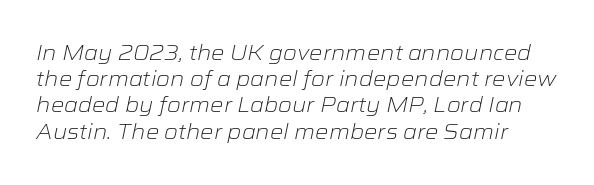
Bold? No — there's no thickening of the strokes. Short note: letters normally spaced. Anything drawn beneath the words? Only blank space. The passage shown stacks its lines at a standard gap. Slant detected: the letters are inclined.
